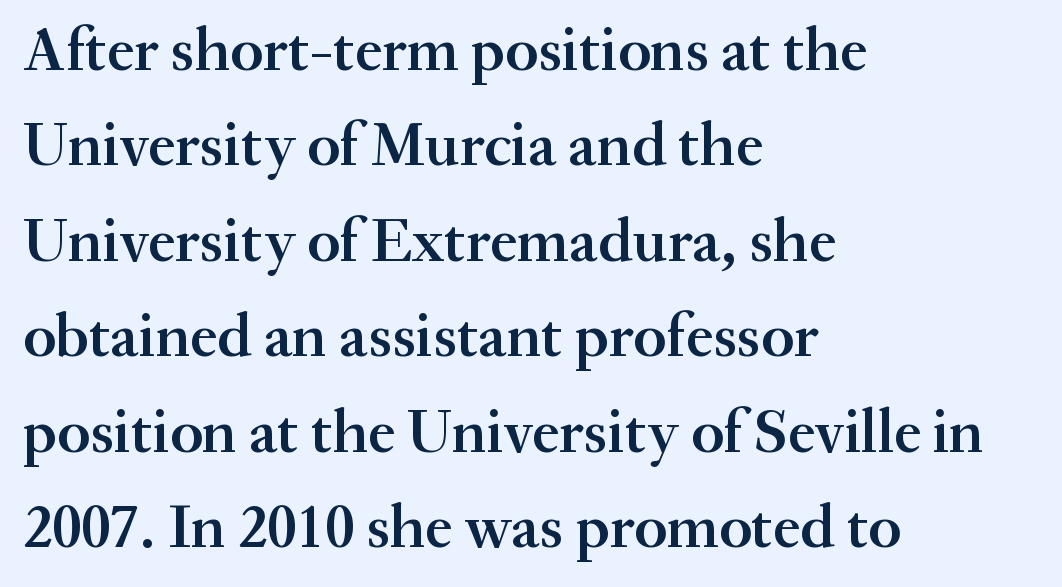
You can tell from the footed stems that serif type was used. Nothing unusual about the tracking: characters are spaced as the font intends. Its strokes are somewhat broadened, the hallmark of semibold type. If you drew a line through each stem, it would be perfectly vertical. One-word summary of the alignment: left. Normally led — the rows are evenly, conventionally spaced.
